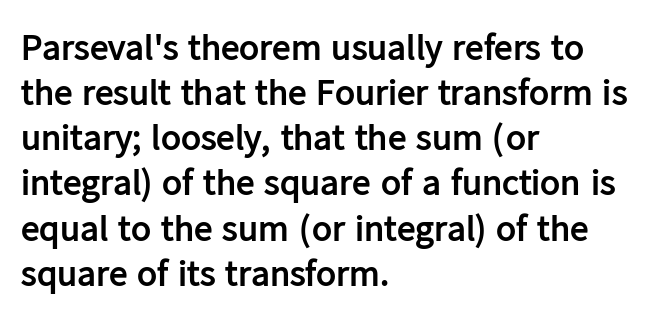
{"serif": "no", "italic": "no", "bold": "yes", "weight": "semibold", "width": "normal", "stroke_contrast": "low", "x_height": "medium", "monospaced": "no", "underline": "no", "align": "left", "line_spacing_ratio": 1.22, "letter_spacing": "normal", "letter_spacing_em": 0.0, "glyph_px": 37}
